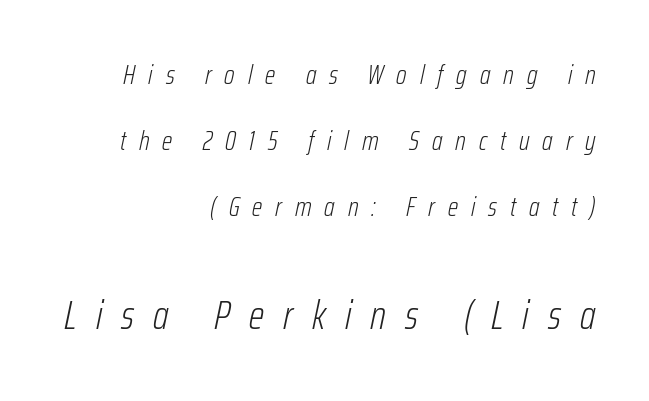
The image shows 40 px light, condensed type, italic (leaning right); set right-aligned, loose line spacing (2.45x), unusually wide letter spacing (+0.48 em), not underlined; the second (bottom) block is 1.48x larger; low stroke contrast and a medium x-height.
